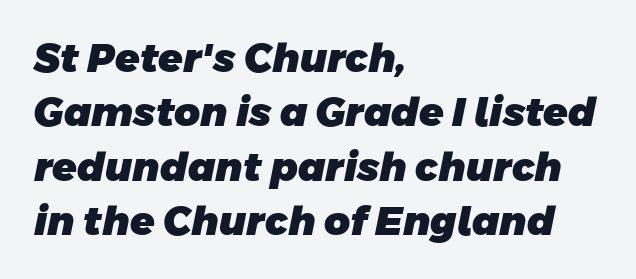
The image shows 40 px heavy sans-serif type; set left-aligned, normal line spacing (1.36x), normal letter spacing, not underlined; low stroke contrast and a large x-height.
